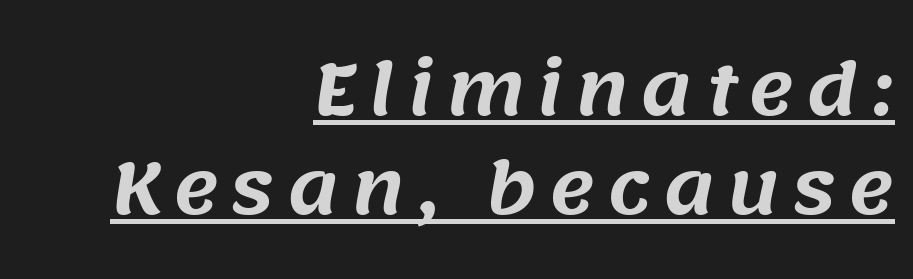
Q: Is the typeface a serif or a sans-serif typeface? A: Sans-serif.
Q: Is the text underlined? A: Yes.
Q: How is the paragraph aligned? A: Right-aligned.
Q: Is the spacing between lines tight, normal or loose? A: Normal.
Q: Width (condensed, normal, or wide)? A: Normal.
Q: Stroke contrast? A: Medium.
Q: x-height? A: Large.
Q: Monospaced? A: No.
